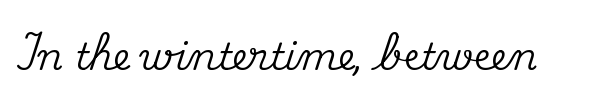
The image shows 37 px serif type; set normal letter spacing, not underlined; medium stroke contrast and a small x-height.
